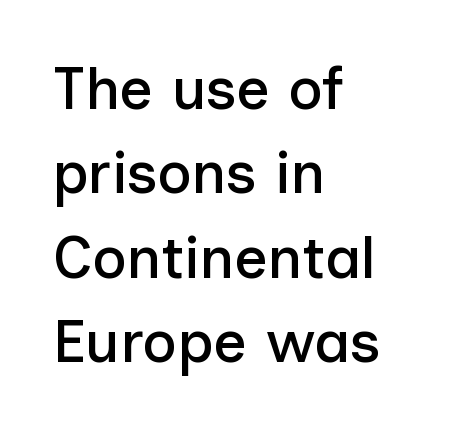
The image shows 59 px sans-serif type, upright; set left-aligned, normal line spacing (1.43x), normal letter spacing, not underlined; low stroke contrast and a medium x-height.
